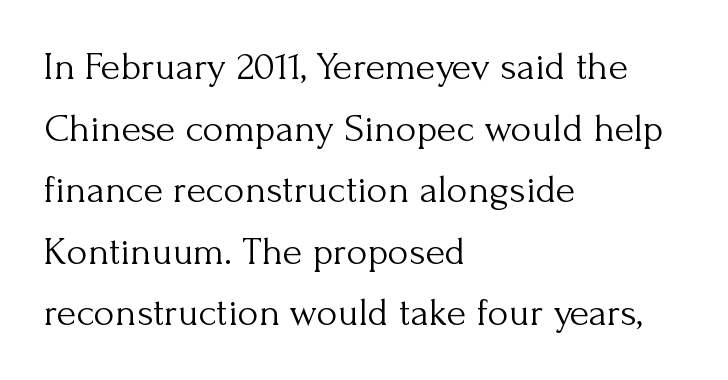
The image shows 40 px light serif type, upright; set left-aligned, normal line spacing (1.54x), normal letter spacing, not underlined; medium stroke contrast and a small x-height.
